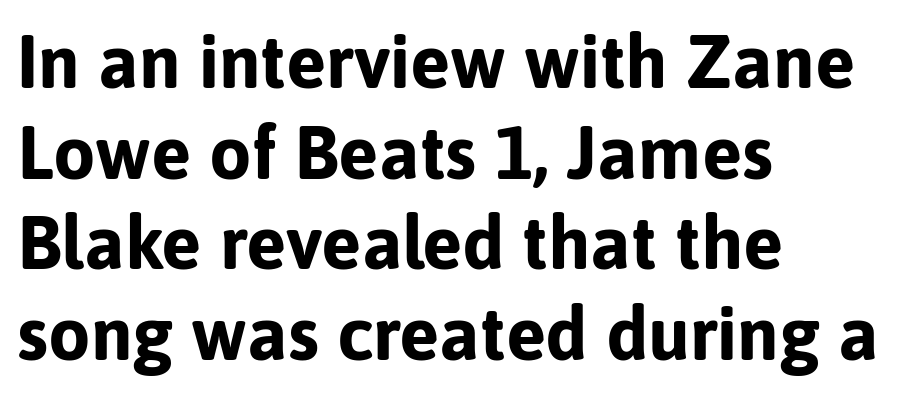
Q: Is the text bold? A: Yes.
Q: Is the text italic (slanted)? A: No, it is upright.
Q: Is the typeface a serif or a sans-serif typeface? A: Sans-serif.
Q: Is the text underlined? A: No.
Q: How is the paragraph aligned? A: Left-aligned.
Q: Is the spacing between letters normal or unusually wide? A: Normal.
Q: Width (condensed, normal, or wide)? A: Normal.
Q: Stroke contrast? A: Low.
Q: x-height? A: Medium.
Q: Monospaced? A: No.
